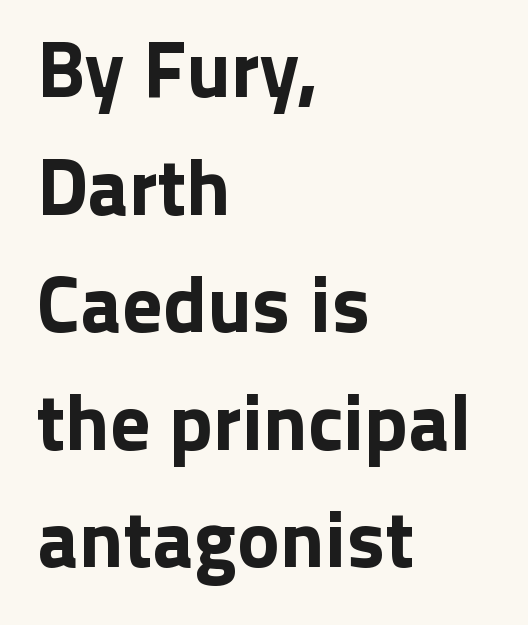
{"serif": "no", "italic": "no", "width": "normal", "stroke_contrast": "low", "x_height": "medium", "monospaced": "no", "underline": "no", "align": "left", "line_spacing": "normal", "line_spacing_ratio": 1.47, "letter_spacing": "normal", "letter_spacing_em": 0.0, "glyph_px": 80}
